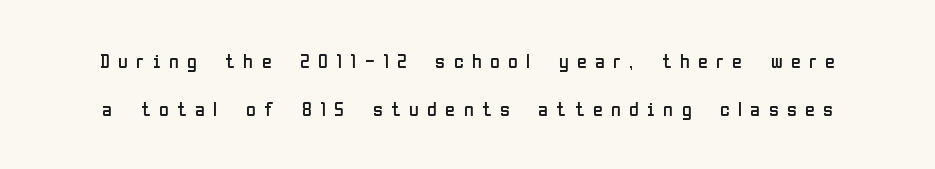
{"italic": "no", "bold": "no", "underline": "no", "line_spacing": "loose", "line_spacing_ratio": 2.42, "letter_spacing": "wide", "letter_spacing_em": 0.42, "glyph_px": 20}
